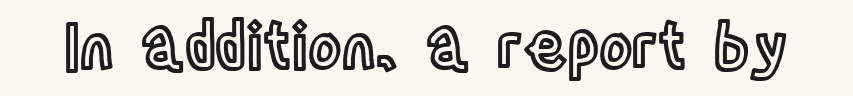
{"italic": "no", "width": "condensed", "x_height": "large", "monospaced": "no", "underline": "no", "letter_spacing": "normal", "letter_spacing_em": 0.0, "glyph_px": 63}
